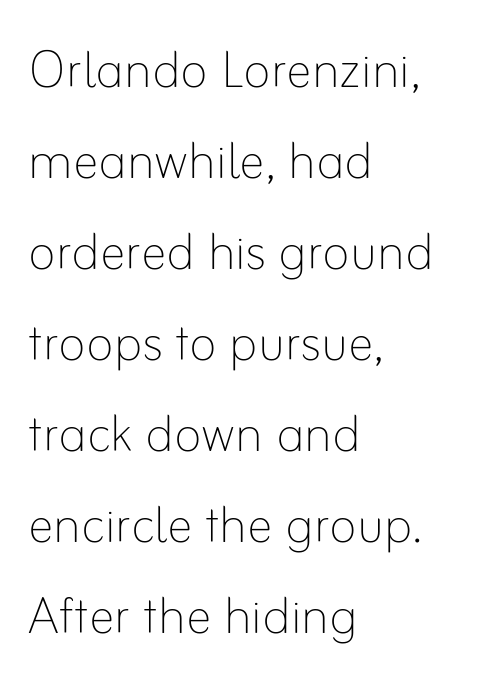
The image shows 65 px thin type, upright; set left-aligned, normal line spacing (1.4x), normal letter spacing, not underlined; low stroke contrast and a small x-height.
